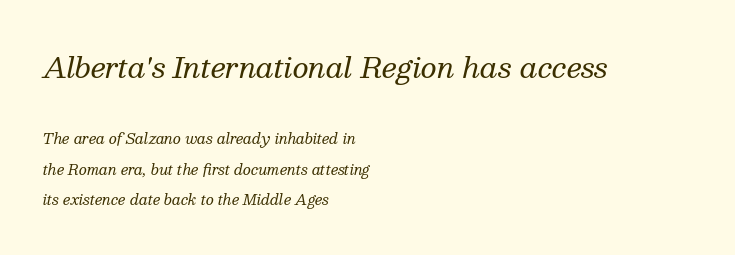
{"serif": "yes", "italic": "yes", "lean": "right", "slant_degrees": 13, "bold": "no", "weight": "regular", "width": "normal", "stroke_contrast": "medium", "x_height": "medium", "monospaced": "no", "underline": "no", "align": "left", "line_spacing": "loose", "line_spacing_ratio": 2.18, "letter_spacing": "normal", "letter_spacing_em": 0.0, "larger_block": "first", "size_ratio": 2.0, "glyph_px": 28}
